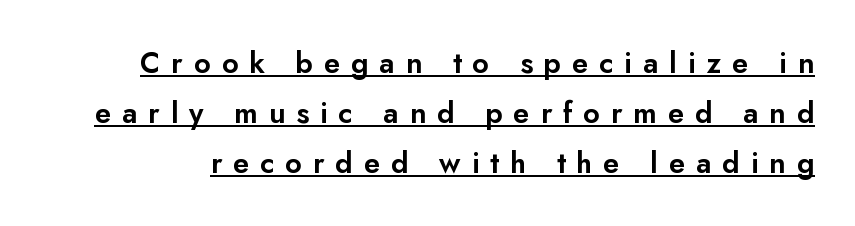
Q: Is the text italic (slanted)? A: No, it is upright.
Q: Is the typeface a serif or a sans-serif typeface? A: Sans-serif.
Q: Is the text underlined? A: Yes.
Q: Is the spacing between letters normal or unusually wide? A: Unusually wide.
Q: Width (condensed, normal, or wide)? A: Normal.
Q: Stroke contrast? A: Low.
Q: x-height? A: Small.
Q: Monospaced? A: No.
